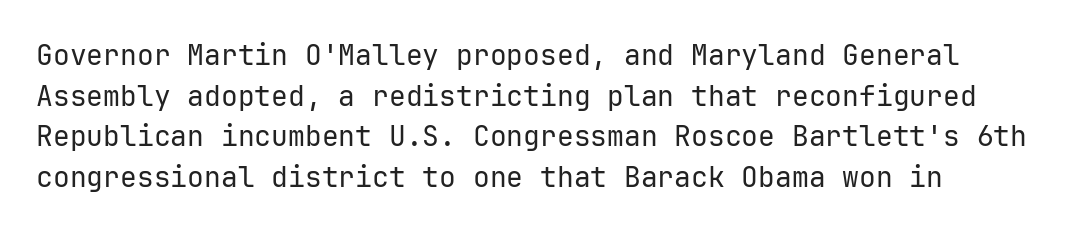
{"serif": "no", "italic": "no", "bold": "no", "weight": "regular", "width": "normal", "stroke_contrast": "low", "x_height": "medium", "underline": "no", "line_spacing": "normal", "line_spacing_ratio": 1.45, "letter_spacing": "normal", "letter_spacing_em": 0.0, "glyph_px": 28}
